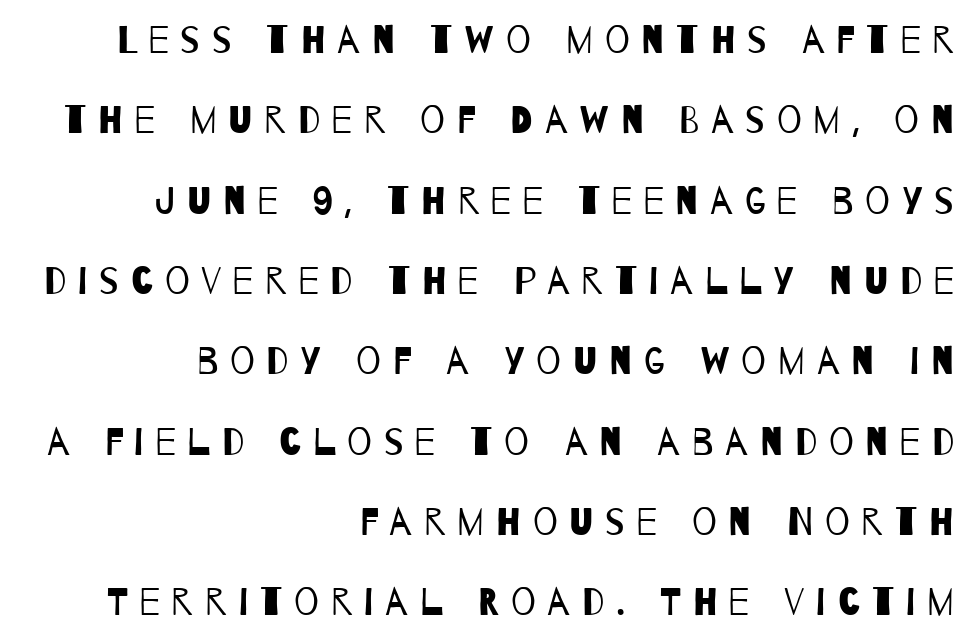
{"serif": "no", "bold": "no", "weight": "regular", "width": "condensed", "stroke_contrast": "low", "x_height": "large", "monospaced": "no", "underline": "no", "align": "right", "line_spacing": "loose", "line_spacing_ratio": 2.06, "letter_spacing": "wide", "letter_spacing_em": 0.3, "glyph_px": 39}
